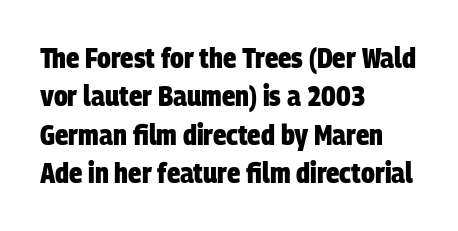
Q: Is the text bold? A: Yes.
Q: Is the typeface a serif or a sans-serif typeface? A: Sans-serif.
Q: Is the text underlined? A: No.
Q: How is the paragraph aligned? A: Left-aligned.
Q: Is the spacing between letters normal or unusually wide? A: Normal.
Q: Is the spacing between lines tight, normal or loose? A: Normal.
Q: Width (condensed, normal, or wide)? A: Condensed.
Q: Stroke contrast? A: Low.
Q: x-height? A: Large.
Q: Monospaced? A: No.
